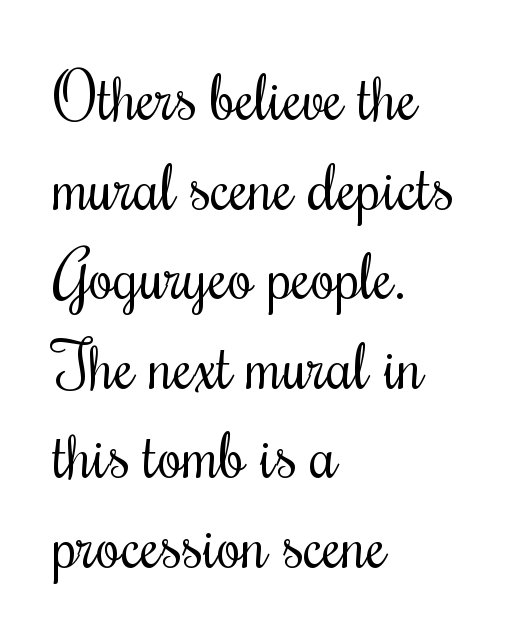
Q: Is the text bold? A: No.
Q: Is the text italic (slanted)? A: Yes.
Q: Is the typeface a serif or a sans-serif typeface? A: Serif.
Q: Is the text underlined? A: No.
Q: How is the paragraph aligned? A: Left-aligned.
Q: Is the spacing between letters normal or unusually wide? A: Normal.
Q: Is the spacing between lines tight, normal or loose? A: Normal.
Q: Width (condensed, normal, or wide)? A: Condensed.
Q: Stroke contrast? A: Medium.
Q: x-height? A: Small.
Q: Monospaced? A: No.
